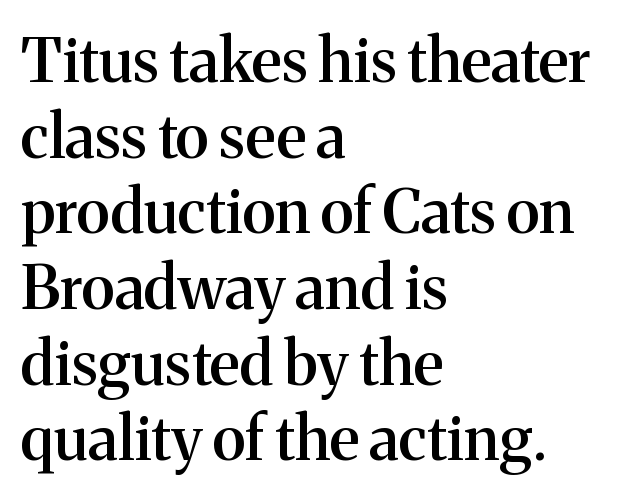
Q: Is the text bold? A: Semi-bold.
Q: Is the text italic (slanted)? A: No, it is upright.
Q: Is the typeface a serif or a sans-serif typeface? A: Serif.
Q: Is the text underlined? A: No.
Q: How is the paragraph aligned? A: Left-aligned.
Q: Is the spacing between letters normal or unusually wide? A: Normal.
Q: Width (condensed, normal, or wide)? A: Normal.
Q: Stroke contrast? A: Medium.
Q: x-height? A: Medium.
Q: Monospaced? A: No.
